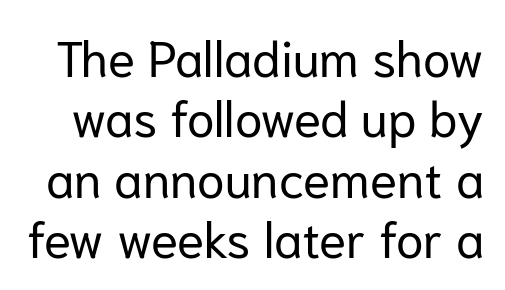
Q: Is the text bold? A: No.
Q: Is the text italic (slanted)? A: No, it is upright.
Q: Is the typeface a serif or a sans-serif typeface? A: Sans-serif.
Q: Is the text underlined? A: No.
Q: Is the spacing between letters normal or unusually wide? A: Normal.
Q: Width (condensed, normal, or wide)? A: Normal.
Q: Stroke contrast? A: Low.
Q: x-height? A: Medium.
Q: Monospaced? A: No.
